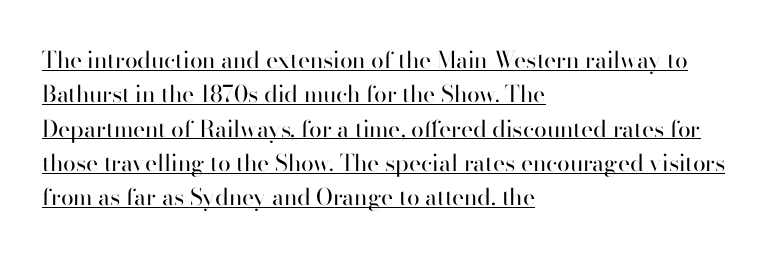
{"italic": "no", "bold": "no", "underline": "yes", "align": "left", "line_spacing": "normal", "line_spacing_ratio": 1.49, "letter_spacing": "normal", "letter_spacing_em": 0.0, "glyph_px": 23}
